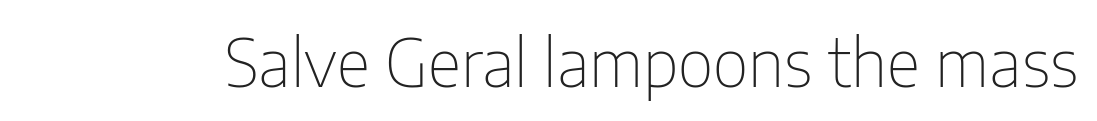
Q: Is the text bold? A: No.
Q: Is the text italic (slanted)? A: No, it is upright.
Q: Is the typeface a serif or a sans-serif typeface? A: Sans-serif.
Q: Is the text underlined? A: No.
Q: Is the spacing between letters normal or unusually wide? A: Normal.
Q: Width (condensed, normal, or wide)? A: Condensed.
Q: Stroke contrast? A: Low.
Q: x-height? A: Medium.
Q: Monospaced? A: No.
